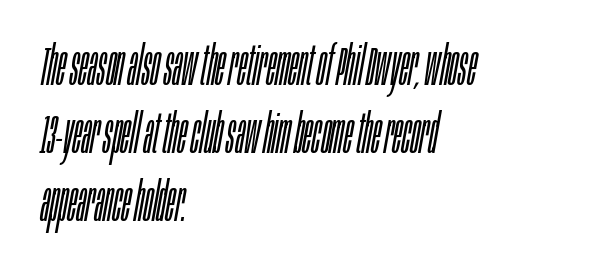
Q: Is the text bold? A: No.
Q: Is the text italic (slanted)? A: Yes, it leans right by about 10 degrees.
Q: Is the text underlined? A: No.
Q: How is the paragraph aligned? A: Left-aligned.
Q: Is the spacing between letters normal or unusually wide? A: Normal.
Q: Width (condensed, normal, or wide)? A: Condensed.
Q: Stroke contrast? A: Low.
Q: x-height? A: Large.
Q: Monospaced? A: No.
